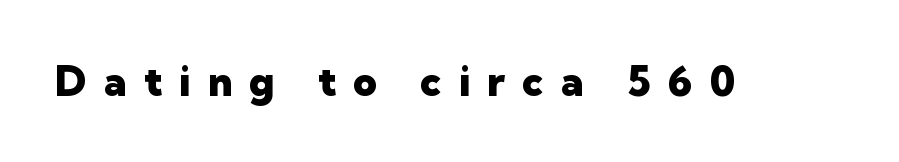
The image shows 41 px heavy sans-serif type, upright; set unusually wide letter spacing (+0.42 em), not underlined; low stroke contrast and a medium x-height.
